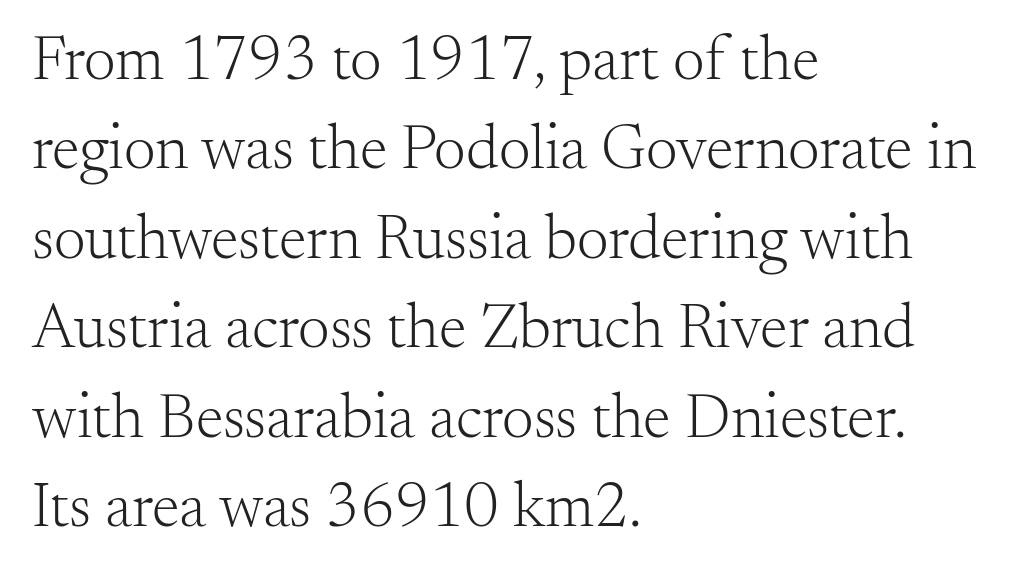
Q: Is the text bold? A: No.
Q: Is the text italic (slanted)? A: No, it is upright.
Q: Is the typeface a serif or a sans-serif typeface? A: Serif.
Q: Is the text underlined? A: No.
Q: How is the paragraph aligned? A: Left-aligned.
Q: Is the spacing between letters normal or unusually wide? A: Normal.
Q: Is the spacing between lines tight, normal or loose? A: Normal.
Q: Width (condensed, normal, or wide)? A: Normal.
Q: Stroke contrast? A: Medium.
Q: x-height? A: Small.
Q: Monospaced? A: No.
